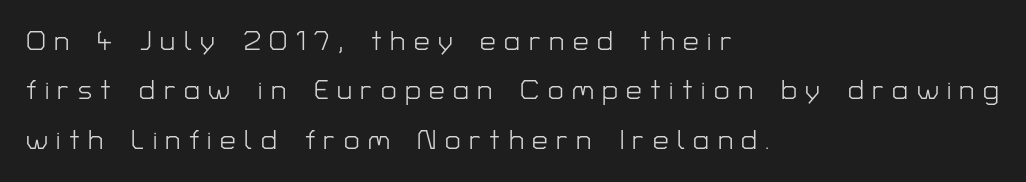
Q: Is the text bold? A: No.
Q: Is the text italic (slanted)? A: No, it is upright.
Q: Is the typeface a serif or a sans-serif typeface? A: Sans-serif.
Q: Is the text underlined? A: No.
Q: How is the paragraph aligned? A: Left-aligned.
Q: Is the spacing between letters normal or unusually wide? A: Unusually wide.
Q: Width (condensed, normal, or wide)? A: Normal.
Q: Stroke contrast? A: Low.
Q: x-height? A: Medium.
Q: Monospaced? A: No.
